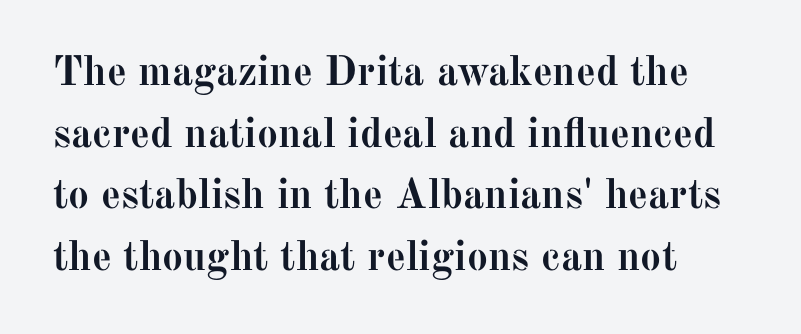
Q: Is the text bold? A: Yes.
Q: Is the text italic (slanted)? A: No, it is upright.
Q: Is the typeface a serif or a sans-serif typeface? A: Serif.
Q: Is the text underlined? A: No.
Q: How is the paragraph aligned? A: Left-aligned.
Q: Is the spacing between letters normal or unusually wide? A: Normal.
Q: Is the spacing between lines tight, normal or loose? A: Normal.
Q: Width (condensed, normal, or wide)? A: Normal.
Q: Stroke contrast? A: Medium.
Q: x-height? A: Medium.
Q: Monospaced? A: No.
